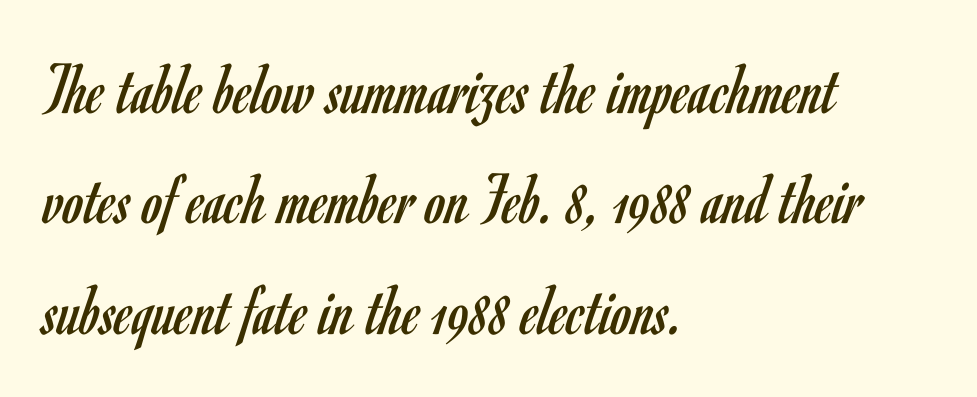
{"serif": "no", "bold": "no", "weight": "regular", "width": "condensed", "stroke_contrast": "low", "x_height": "small", "monospaced": "no", "underline": "no", "align": "left", "line_spacing": "normal", "line_spacing_ratio": 1.49, "letter_spacing": "normal", "letter_spacing_em": 0.0, "glyph_px": 74}
